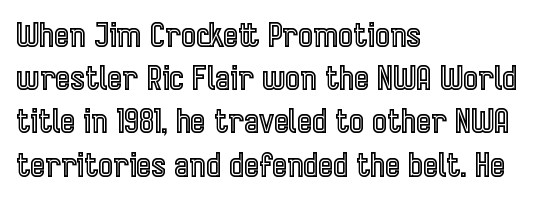
The image shows 32 px condensed type, upright; set left-aligned, normal line spacing (1.35x), normal letter spacing, not underlined; a medium x-height.
